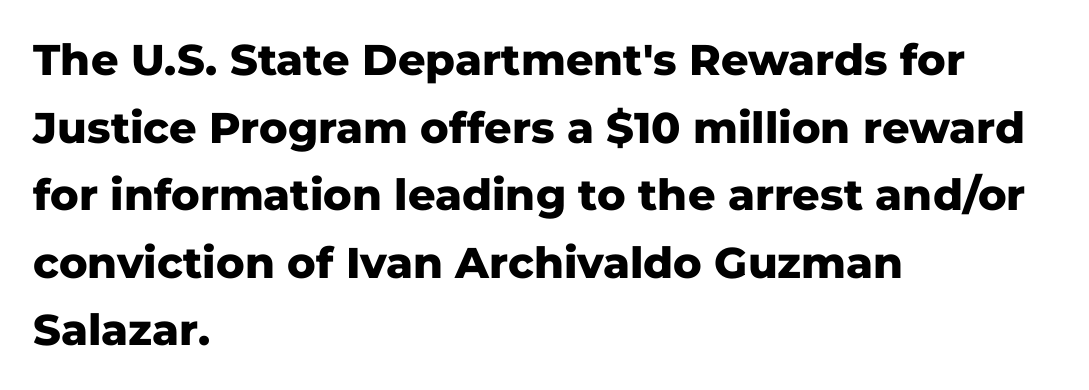
The image shows 43 px heavy sans-serif type, upright; set left-aligned, normal line spacing (1.57x), normal letter spacing, not underlined; low stroke contrast and a medium x-height.
